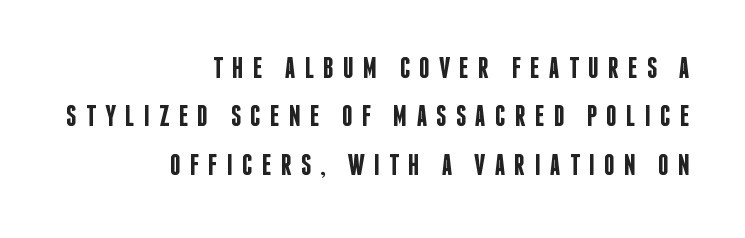
{"serif": "no", "italic": "no", "bold": "semi", "weight": "semibold", "width": "condensed", "stroke_contrast": "low", "x_height": "large", "monospaced": "no", "underline": "no", "align": "right", "line_spacing": "normal", "line_spacing_ratio": 1.61, "letter_spacing": "wide", "letter_spacing_em": 0.3, "glyph_px": 30}
